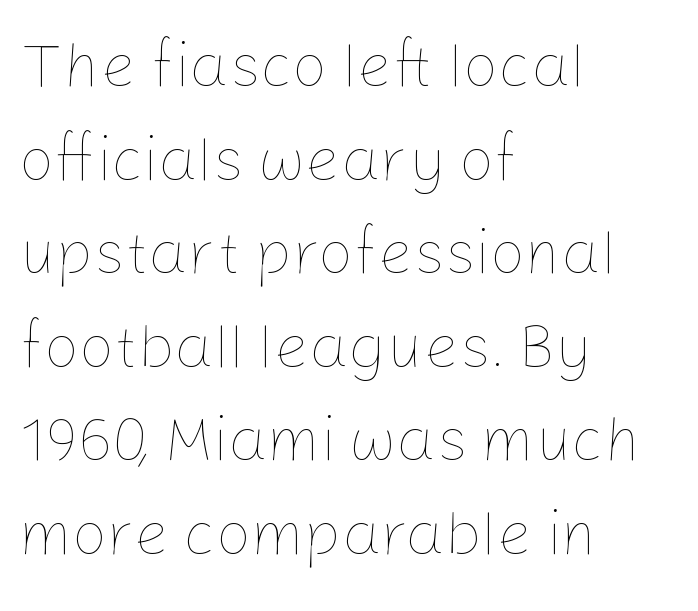
{"italic": "no", "bold": "no", "weight": "thin", "width": "normal", "stroke_contrast": "low", "x_height": "medium", "monospaced": "no", "underline": "no", "align": "left", "line_spacing": "normal", "line_spacing_ratio": 1.51, "letter_spacing": "normal", "letter_spacing_em": 0.0, "glyph_px": 62}
